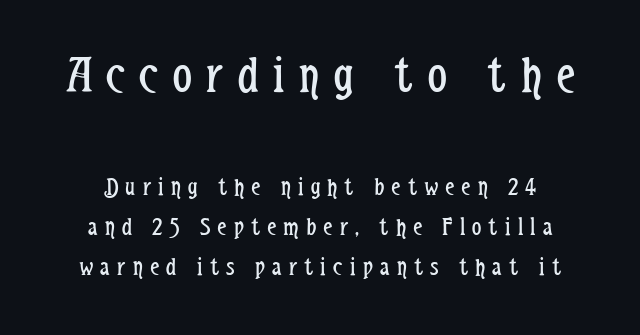
Compared with typical paragraphs, the rows here are spaced about the same. In terms of letterspacing, this is a distinctly airy, spread setting. The rendering shrinks the type as you move from the upper chunk to the lower. Do the characters align in a grid? No, the font is proportional.
